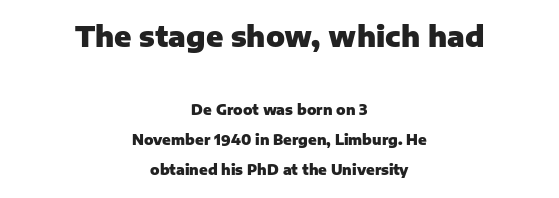
The image shows 28 px heavy sans-serif type, upright; set centered, loose line spacing (2.14x), normal letter spacing, not underlined; the first (top) block is 2.0x larger; low stroke contrast and a medium x-height.
